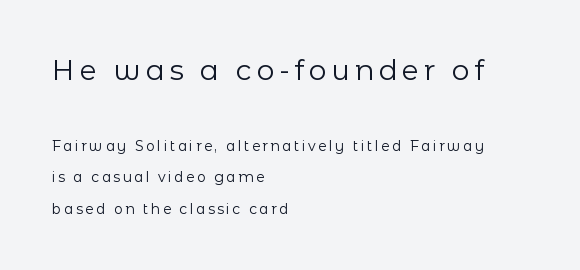
The image shows 28 px regular-weight sans-serif type, upright; set left-aligned, loose line spacing (2.24x), not underlined; the first (top) block is 2.0x larger; low stroke contrast and a medium x-height.
